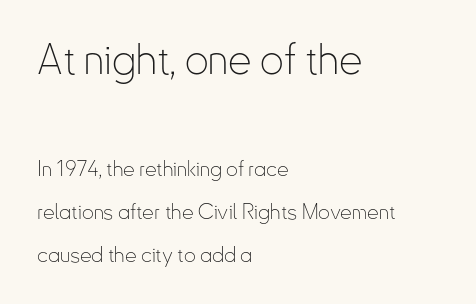
Line starts are locked; line ends wander. The designer went with a sans here, leaving each stem footless. The tracking reads as untouched default to a designer's eye. Is this a fixed-width face? No — the glyphs have proportional, varying widths. No italicization has been applied; the sample stays upright. The words here are not underlined.
